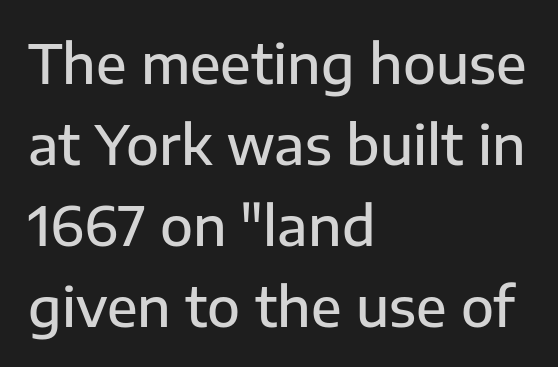
A fair bit of extra ink — the face is semibold, not bold. Each line starts at the same left margin while the right side varies. Posture: straight, roman, zero tilt. Any mark beneath the type? The region is blank. Each letter keeps its own natural width here, so spacing adapts to shape. Evenly set lines give the paragraph a standard silhouette.
